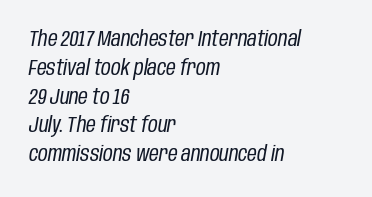
The image shows 21 px text type, italic (leaning right); set left-aligned, normal line spacing (1.37x), normal letter spacing, not underlined.
